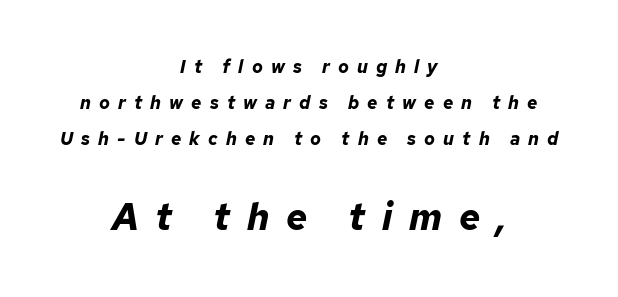
This sample is center-justified, so both line endings float freely. Look at the stroke-to-counter ratio: heavy, a bold. These lines were composed using italics. This rendering widens character spacing well past its baseline value. The face used here is proportionally spaced, like ordinary book or web type. The glyphs are unaccompanied by any horizontal stroke below them.
